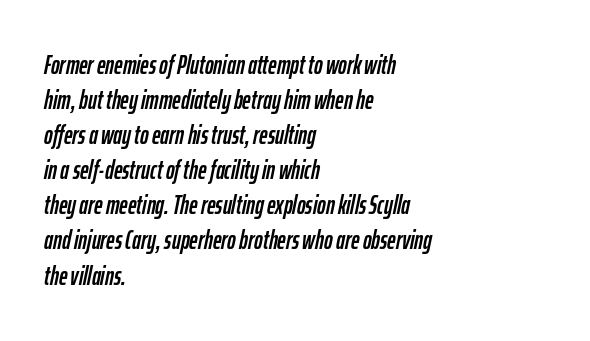
Q: Is the text italic (slanted)? A: Yes, it leans right by about 12 degrees.
Q: Is the text underlined? A: No.
Q: How is the paragraph aligned? A: Left-aligned.
Q: Is the spacing between letters normal or unusually wide? A: Normal.
Q: Is the spacing between lines tight, normal or loose? A: Normal.
